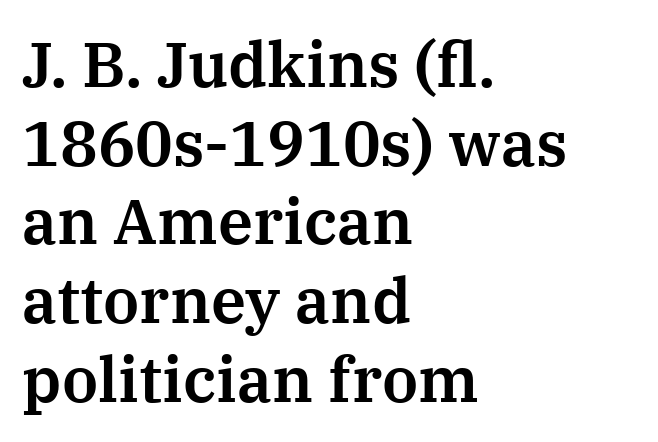
{"serif": "yes", "italic": "no", "width": "normal", "stroke_contrast": "medium", "x_height": "medium", "monospaced": "no", "underline": "no", "align": "left", "line_spacing": "normal", "line_spacing_ratio": 1.25, "letter_spacing": "normal", "letter_spacing_em": 0.0, "glyph_px": 63}
